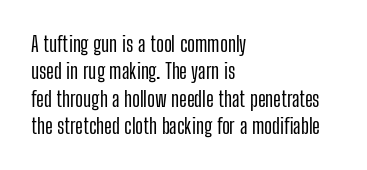
The image shows 21 px text type, upright; set left-aligned, normal line spacing (1.3x), normal letter spacing, not underlined.
